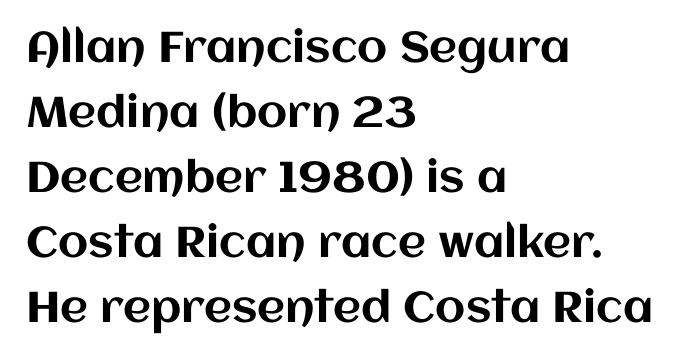
{"italic": "no", "width": "normal", "stroke_contrast": "medium", "x_height": "large", "monospaced": "no", "underline": "no", "align": "left", "line_spacing": "normal", "line_spacing_ratio": 1.51, "letter_spacing": "normal", "letter_spacing_em": 0.0, "glyph_px": 43}
